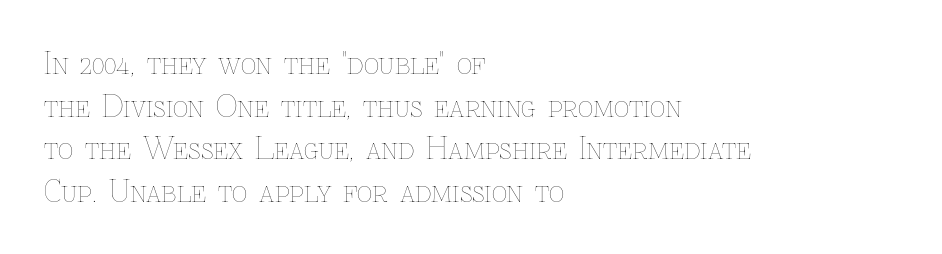
Q: Is the text bold? A: No.
Q: Is the text italic (slanted)? A: No, it is upright.
Q: Is the text underlined? A: No.
Q: How is the paragraph aligned? A: Left-aligned.
Q: Is the spacing between letters normal or unusually wide? A: Normal.
Q: Is the spacing between lines tight, normal or loose? A: Normal.
Q: Width (condensed, normal, or wide)? A: Normal.
Q: Stroke contrast? A: Low.
Q: x-height? A: Medium.
Q: Monospaced? A: No.
